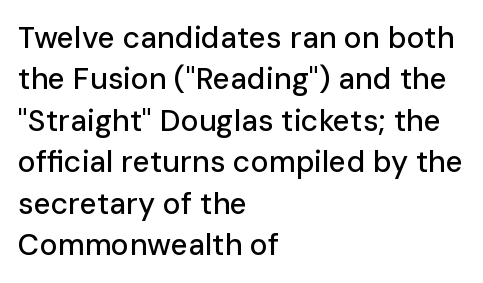
The image shows 30 px sans-serif type, upright; set left-aligned, normal line spacing (1.38x), normal letter spacing, not underlined; low stroke contrast and a medium x-height.
